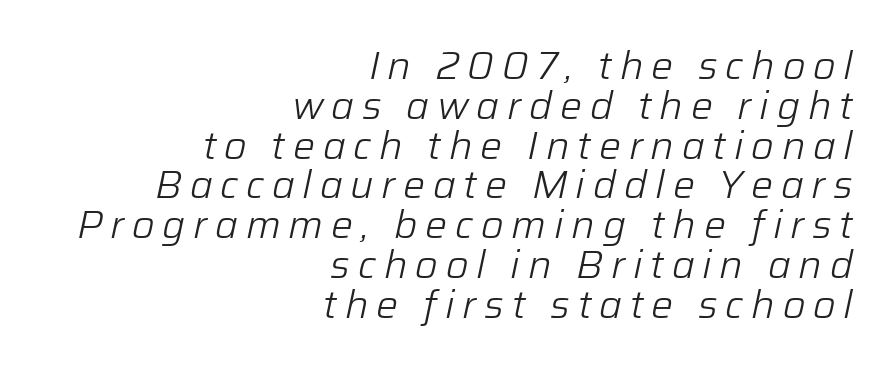
The image shows 39 px light type, italic (leaning right); set right-aligned, tight line spacing (1.02x), unusually wide letter spacing (+0.2 em), not underlined; low stroke contrast and a medium x-height.
